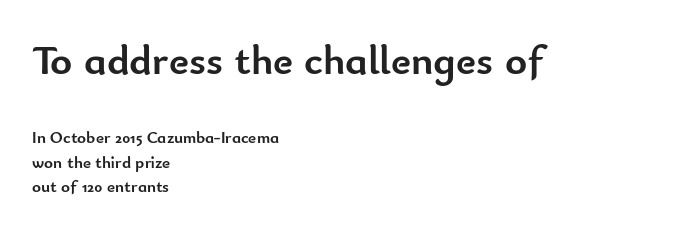
Q: Is the text bold? A: Yes.
Q: Is the text italic (slanted)? A: No, it is upright.
Q: Is the typeface a serif or a sans-serif typeface? A: Sans-serif.
Q: Is the text underlined? A: No.
Q: How is the paragraph aligned? A: Left-aligned.
Q: Is the spacing between letters normal or unusually wide? A: Normal.
Q: Is the spacing between lines tight, normal or loose? A: Normal.
Q: Which block of text is set in a larger size, the first (top) or the second (bottom)? A: The first (top) one.
Q: Width (condensed, normal, or wide)? A: Normal.
Q: Stroke contrast? A: Low.
Q: x-height? A: Small.
Q: Monospaced? A: No.
